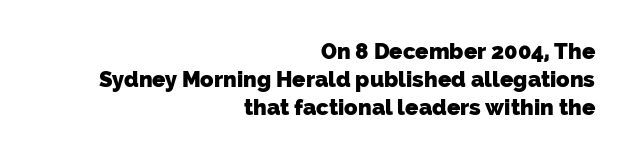
The passage shown has conventional tracking throughout. Vertical spacing — default. Honestly, there is no underline to notice here at all. Its strokes are broad and dark, the hallmark of bold type. Every row of glyphs terminates at an identical x-position on the right.
